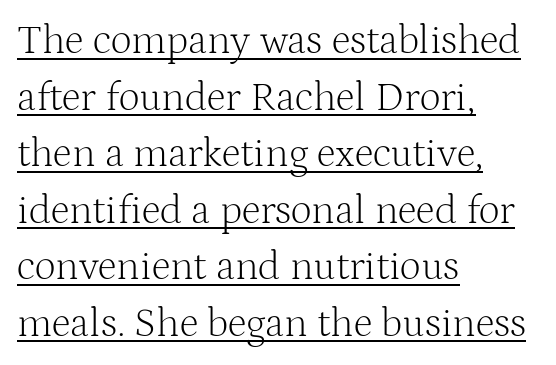
Q: Is the text bold? A: No.
Q: Is the text italic (slanted)? A: No, it is upright.
Q: Is the typeface a serif or a sans-serif typeface? A: Serif.
Q: Is the text underlined? A: Yes.
Q: How is the paragraph aligned? A: Left-aligned.
Q: Is the spacing between letters normal or unusually wide? A: Normal.
Q: Is the spacing between lines tight, normal or loose? A: Normal.
Q: Width (condensed, normal, or wide)? A: Normal.
Q: Stroke contrast? A: Medium.
Q: x-height? A: Medium.
Q: Monospaced? A: No.
